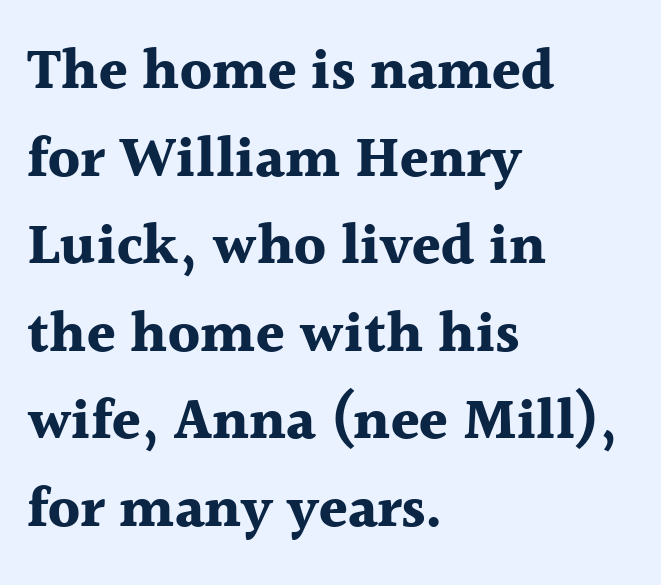
The image shows 58 px bold serif type, upright; set left-aligned, normal line spacing (1.51x), normal letter spacing, not underlined; a medium x-height.
